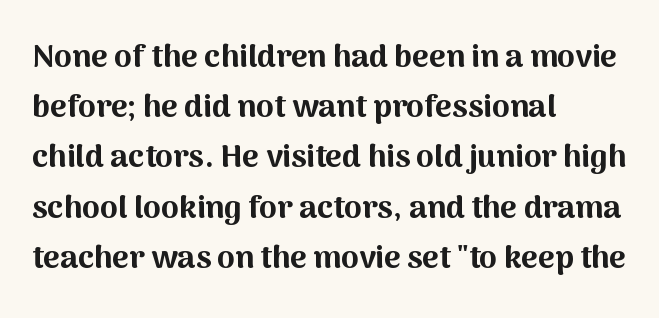
{"serif": "no", "italic": "no", "bold": "yes", "weight": "bold", "width": "normal", "stroke_contrast": "medium", "x_height": "medium", "monospaced": "no", "underline": "no", "align": "left", "line_spacing": "normal", "line_spacing_ratio": 1.57, "letter_spacing": "normal", "letter_spacing_em": 0.0, "glyph_px": 32}
